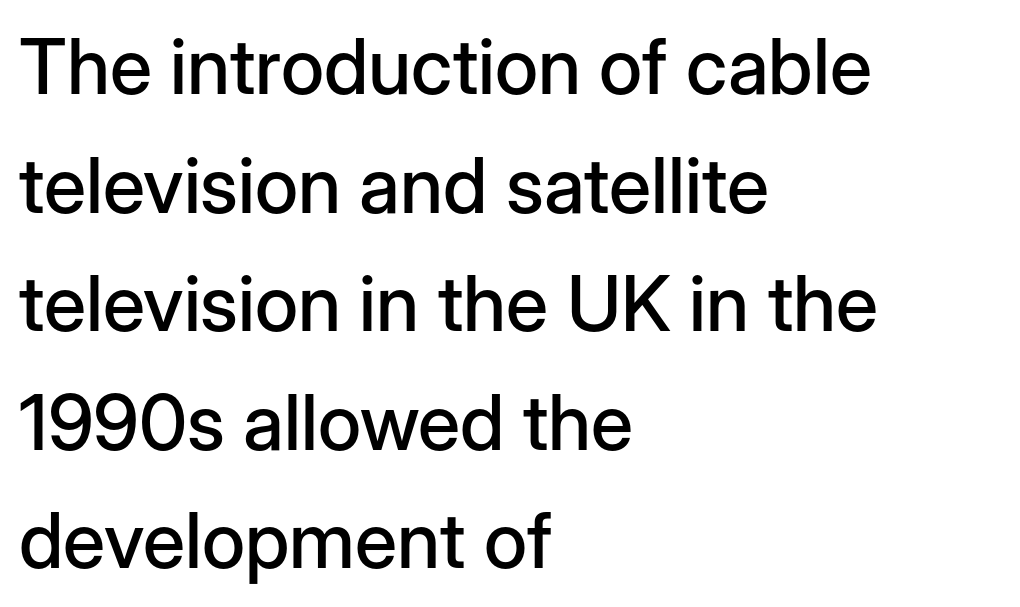
Q: Is the text italic (slanted)? A: No, it is upright.
Q: Is the typeface a serif or a sans-serif typeface? A: Sans-serif.
Q: Is the text underlined? A: No.
Q: How is the paragraph aligned? A: Left-aligned.
Q: Is the spacing between letters normal or unusually wide? A: Normal.
Q: Is the spacing between lines tight, normal or loose? A: Normal.
Q: Width (condensed, normal, or wide)? A: Normal.
Q: Stroke contrast? A: Low.
Q: x-height? A: Medium.
Q: Monospaced? A: No.
